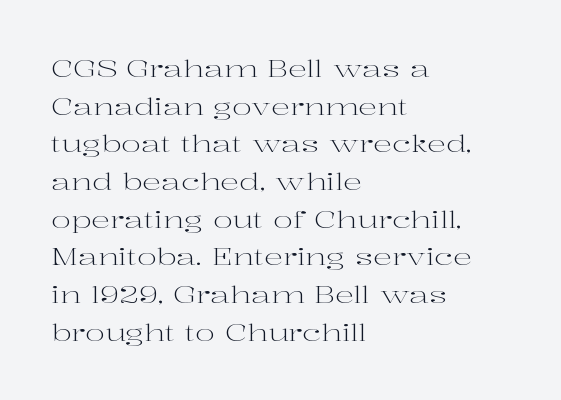
The image shows 24 px text type, upright; set left-aligned, normal line spacing (1.57x), normal letter spacing, not underlined.
